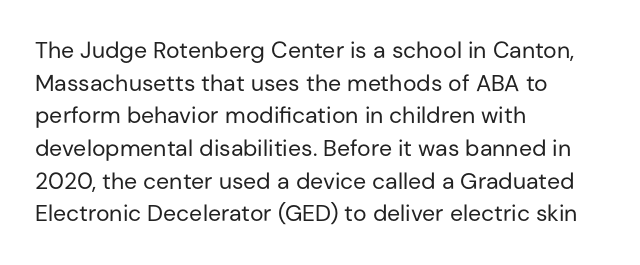
Characters follow at the spacing the type designer built in. The letterforms sit at book weight or below. Rendered with straight, roman letterforms. The rows are spaced the way most documents space them. The strip under each line holds only bare page.
